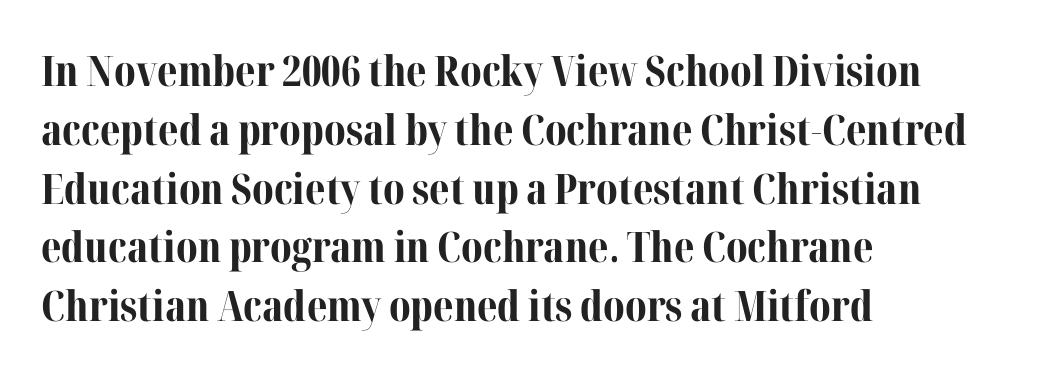
{"serif": "yes", "italic": "no", "bold": "yes", "weight": "bold", "width": "normal", "stroke_contrast": "medium", "x_height": "medium", "monospaced": "no", "underline": "no", "align": "left", "line_spacing": "normal", "line_spacing_ratio": 1.4, "letter_spacing": "normal", "letter_spacing_em": 0.0, "glyph_px": 42}
